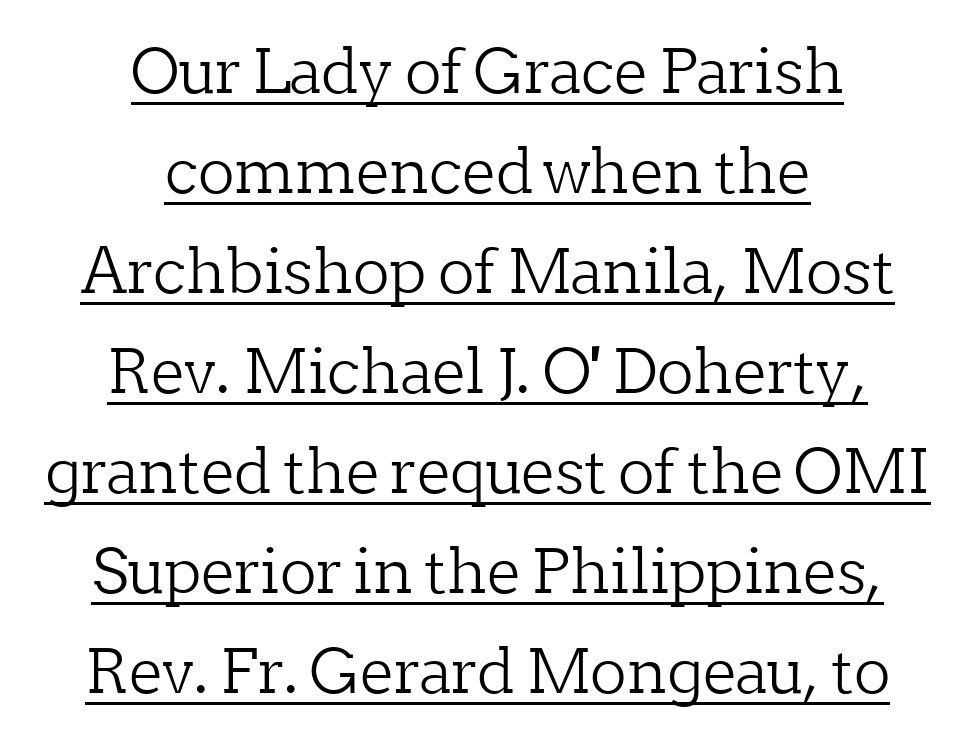
You could call the tracking neutral — neither tight nor loose. The compositor balanced each line on the midline. You could not count columns in this text — the font is proportionally spaced. These lines sit exactly where default settings would place them.
